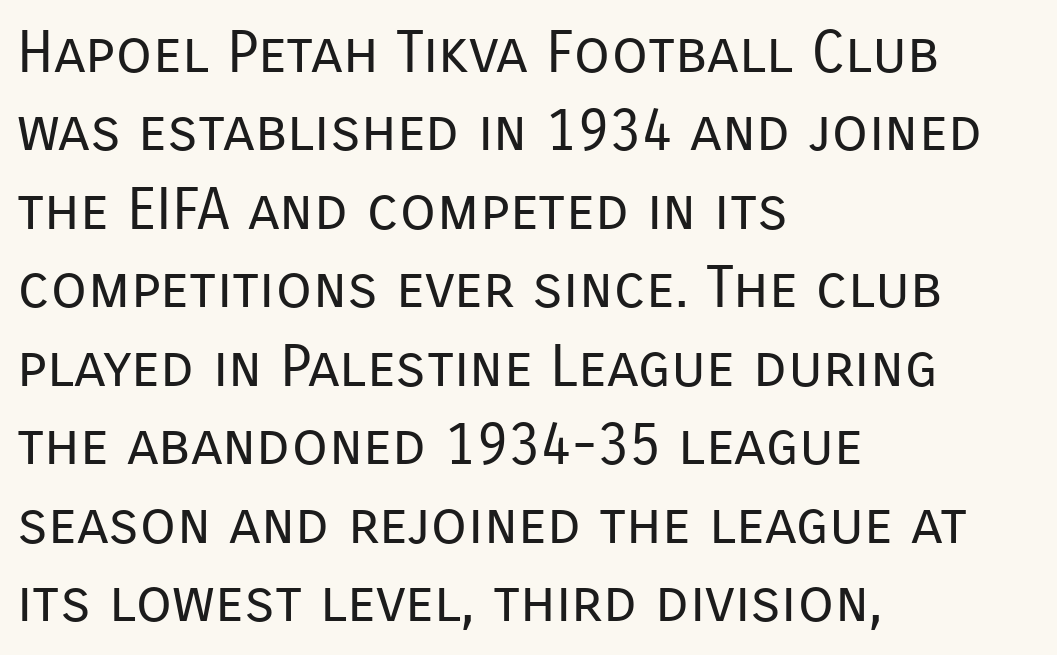
The image shows 59 px regular-weight sans-serif type, upright; set left-aligned, normal line spacing (1.33x), normal letter spacing, not underlined; low stroke contrast and a medium x-height.
